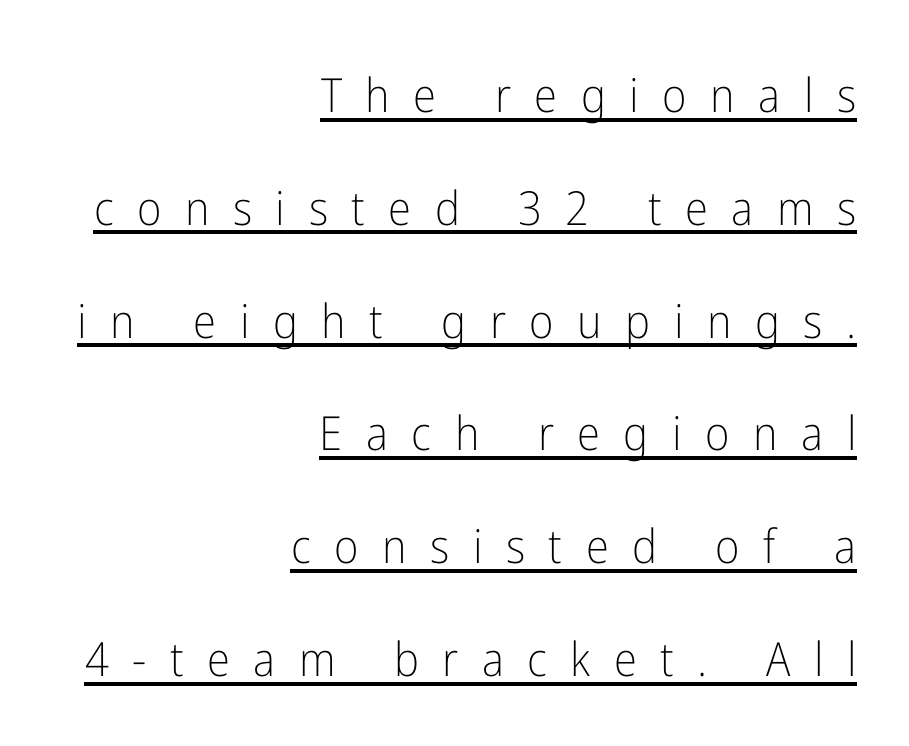
Is there an underline? Yes — a line sits under the letters. Stroke terminals: plain, sans-serif. The rendering inserts visible extra space after every character. The font's upright variant was chosen for this text. Spacing verdict: proportional, widths tailored to each character. The block of text is sparse from top to bottom, with ample space between rows.
